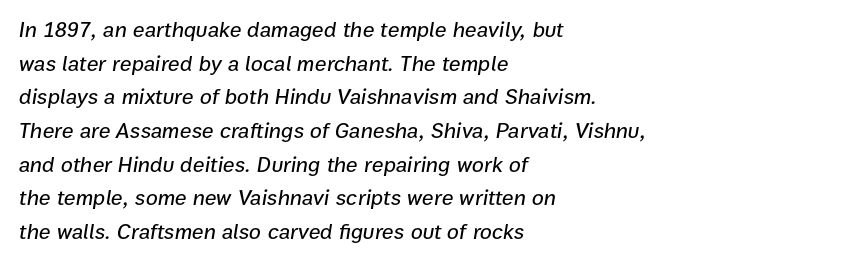
The image shows 22 px text type, italic (leaning right); set left-aligned, normal line spacing (1.53x), normal letter spacing, not underlined.
